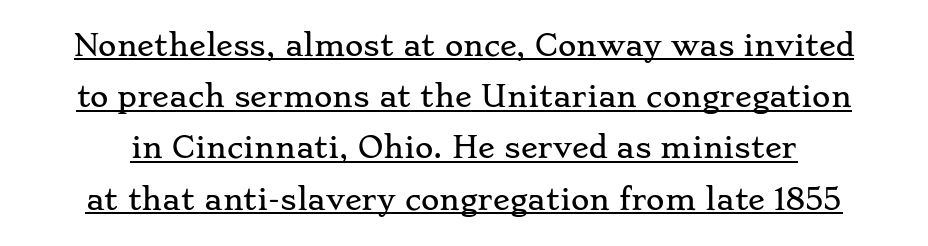
The image shows 28 px wide serif type, upright; set line spacing 1.83x, normal letter spacing, underlined; low stroke contrast and a small x-height.
